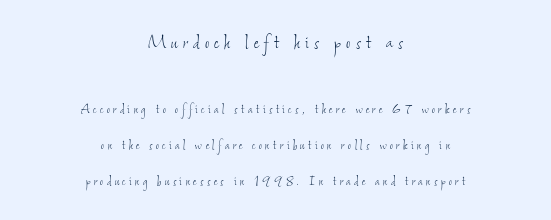
The cut favours lightness, reaching ordinary text weight at its darkest. Horizontal alignment here is central, giving a formal, balanced look. Here the glyphs are tracked loosely, breaking word shapes into spaced letters. Notice the wide empty band between every row — that's loose leading. Check under the words: just untouched page. The initial chunk of copy outweighs the following chunk in type size.
